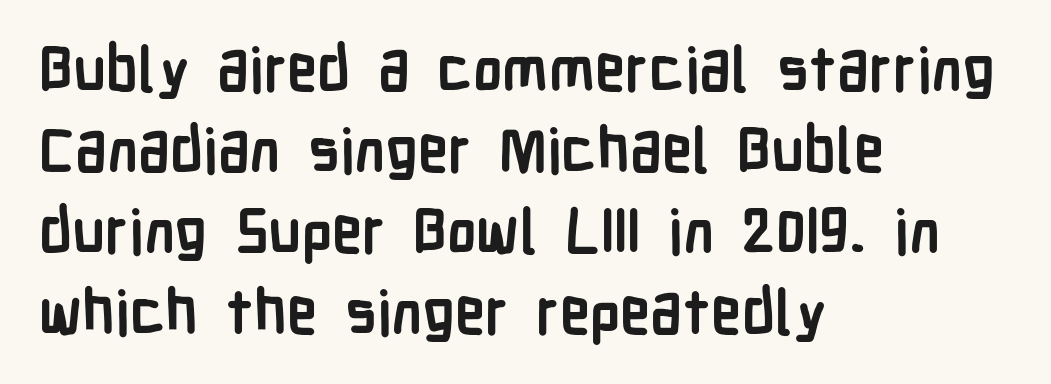
Q: Is the text bold? A: Yes.
Q: Is the text italic (slanted)? A: No, it is upright.
Q: Is the typeface a serif or a sans-serif typeface? A: Sans-serif.
Q: Is the text underlined? A: No.
Q: How is the paragraph aligned? A: Left-aligned.
Q: Is the spacing between letters normal or unusually wide? A: Normal.
Q: Is the spacing between lines tight, normal or loose? A: Normal.
Q: Width (condensed, normal, or wide)? A: Condensed.
Q: Stroke contrast? A: Low.
Q: x-height? A: Medium.
Q: Monospaced? A: No.
